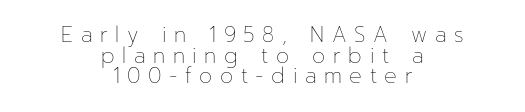
Only glyphs here, with clear space below each row. Characters follow at a spacing far wider than the type designer built in. These glyphs show unthickened strokes, regular width or finer. The whitespace from short lines is split evenly between both sides.
